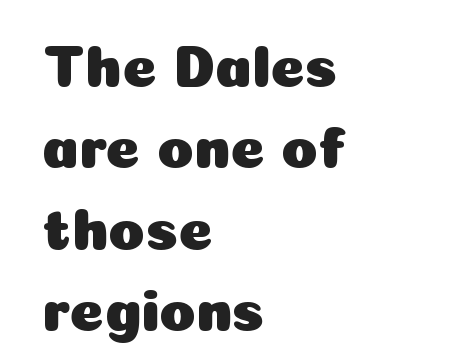
The image shows 59 px sans-serif type, upright; set left-aligned, normal line spacing (1.38x), normal letter spacing, not underlined; low stroke contrast and a medium x-height.
